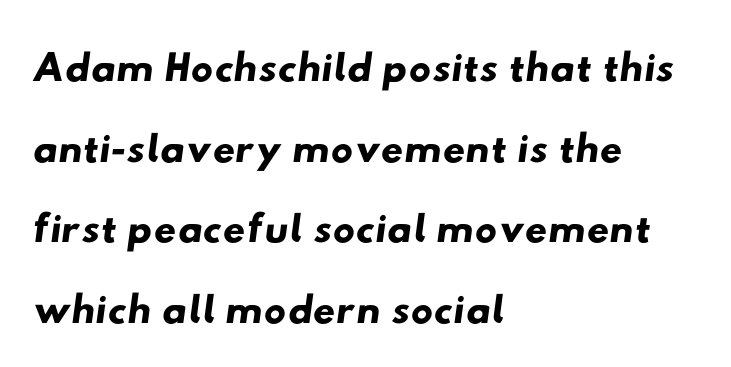
The image shows 62 px wide sans-serif type; set left-aligned, normal line spacing (1.3x), normal letter spacing, not underlined; low stroke contrast and a small x-height.
